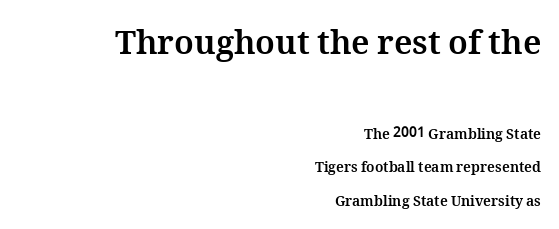
{"italic": "no", "bold": "yes", "weight": "bold", "width": "normal", "stroke_contrast": "medium", "x_height": "medium", "monospaced": "no", "underline": "no", "align": "right", "line_spacing": "loose", "line_spacing_ratio": 2.4, "letter_spacing": "normal", "letter_spacing_em": 0.0, "larger_block": "first", "size_ratio": 2.36, "glyph_px": 33}
